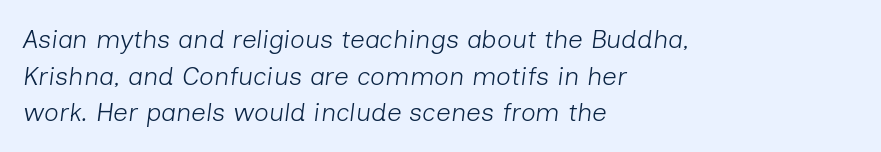
Q: Is the text bold? A: No.
Q: Is the text italic (slanted)? A: Yes, it leans right by about 7 degrees.
Q: Is the text underlined? A: No.
Q: How is the paragraph aligned? A: Left-aligned.
Q: Is the spacing between letters normal or unusually wide? A: Normal.
Q: Is the spacing between lines tight, normal or loose? A: Normal.
